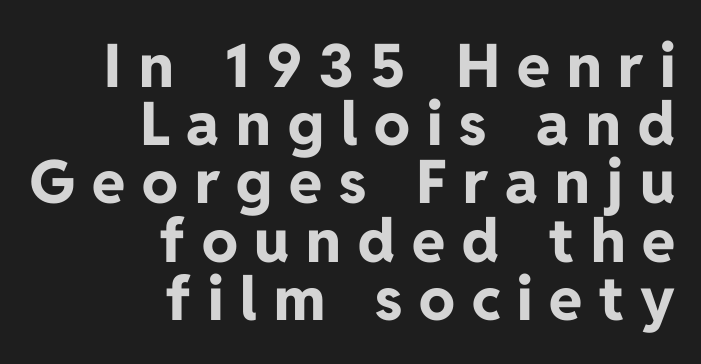
The image shows 60 px bold sans-serif type, upright; set right-aligned, tight line spacing (0.97x), unusually wide letter spacing (+0.28 em), not underlined; low stroke contrast and a medium x-height.
